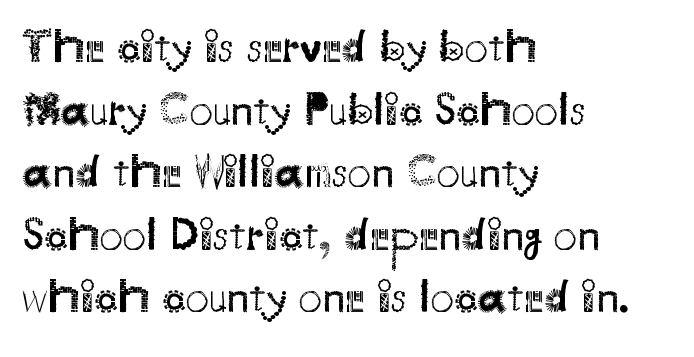
{"serif": "no", "italic": "no", "bold": "no", "weight": "regular", "width": "normal", "stroke_contrast": "medium", "x_height": "small", "monospaced": "no", "underline": "no", "align": "left", "line_spacing": "normal", "line_spacing_ratio": 1.33, "letter_spacing": "normal", "letter_spacing_em": 0.0, "glyph_px": 47}
